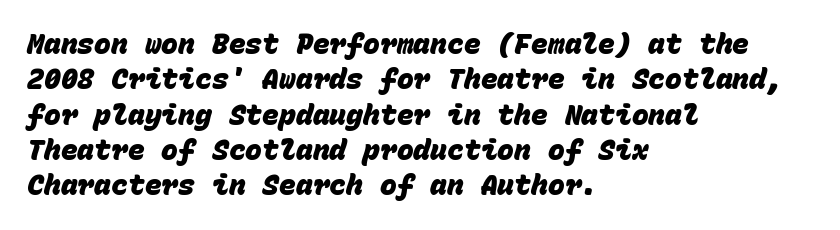
The image shows 28 px heavy sans-serif type, monospaced; set left-aligned, normal line spacing (1.26x), normal letter spacing, not underlined; low stroke contrast and a large x-height.
